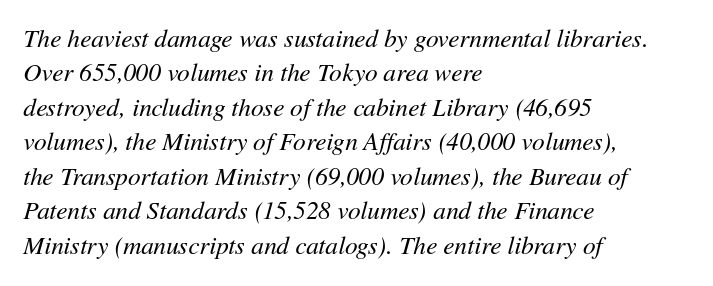
Q: Is the text bold? A: No.
Q: Is the text italic (slanted)? A: Yes, it leans right by about 11 degrees.
Q: Is the text underlined? A: No.
Q: How is the paragraph aligned? A: Left-aligned.
Q: Is the spacing between letters normal or unusually wide? A: Normal.
Q: Is the spacing between lines tight, normal or loose? A: Normal.
